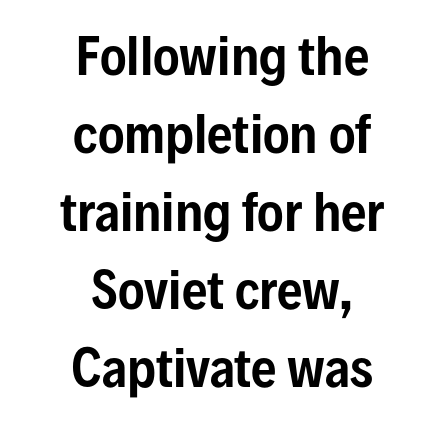
The gap between lines stays unmarked. Unlike italic type, these characters show no tilt at all. Serifs: no, the terminals of the letterforms are clean. Here the designer chose a conventional face with non-uniform glyph widths. The letterforms sit shoulder to shoulder at normal distance.
